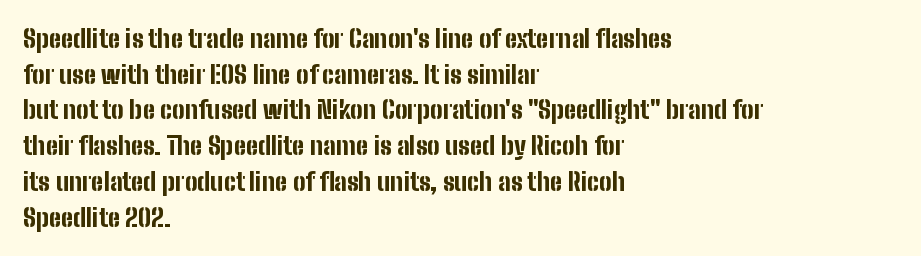
The image shows 25 px bold type, upright; set left-aligned, normal line spacing (1.43x), normal letter spacing, not underlined.
